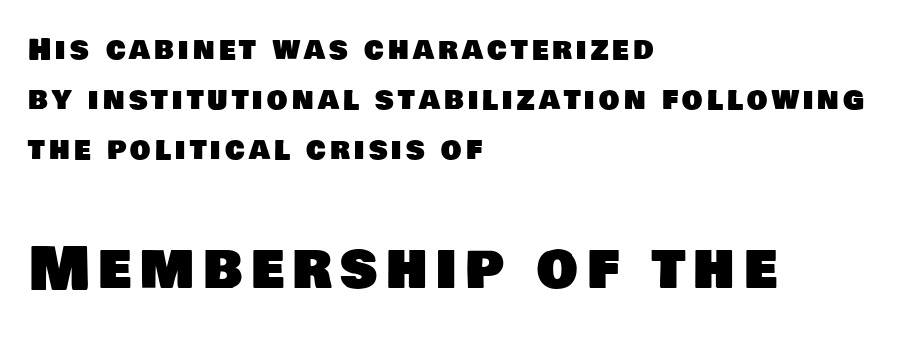
Stroke terminals: plain, sans-serif. Proportional: the letters do not fall into vertical columns. The paragraph has a hard left edge and a soft right edge. Is the lower block the larger one? Yes — the lower block carries the bigger type. A bare baseline throughout the passage.
